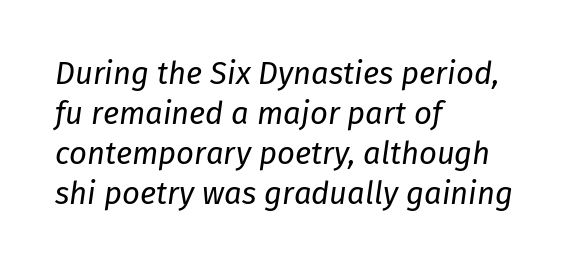
{"italic": "yes", "lean": "right", "slant_degrees": 8, "bold": "no", "weight": "regular", "width": "normal", "stroke_contrast": "low", "x_height": "medium", "monospaced": "no", "underline": "no", "align": "left", "line_spacing": "normal", "line_spacing_ratio": 1.29, "letter_spacing": "normal", "letter_spacing_em": 0.0, "glyph_px": 31}
